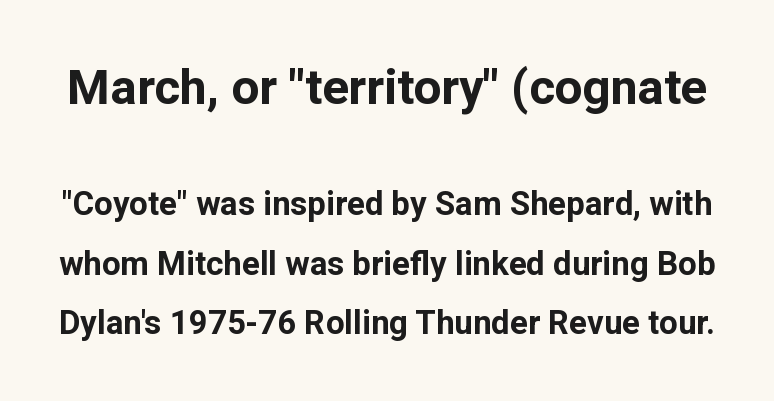
The image shows 49 px bold sans-serif type, upright; set line spacing 1.81x, normal letter spacing, not underlined; the first (top) block is 1.48x larger; low stroke contrast and a medium x-height.
